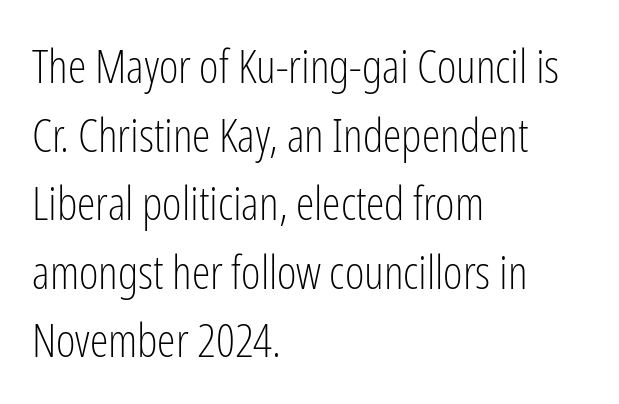
Spacing verdict: proportional, widths tailored to each character. Regarding leading, the lines here are spaced in the standard way. This is not heavy type; no bold has been used. These lines are set flush left with a ragged right edge. The letters stand straight up with perfectly vertical stems.
